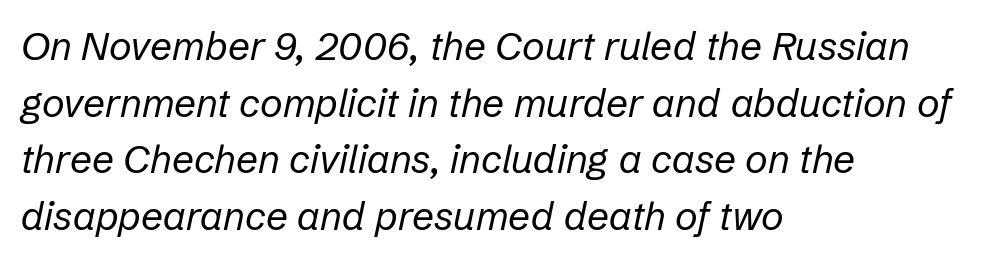
Q: Is the text bold? A: No.
Q: Is the text italic (slanted)? A: Yes, it leans right by about 12 degrees.
Q: Is the text underlined? A: No.
Q: How is the paragraph aligned? A: Left-aligned.
Q: Is the spacing between letters normal or unusually wide? A: Normal.
Q: Is the spacing between lines tight, normal or loose? A: Normal.
Q: Width (condensed, normal, or wide)? A: Normal.
Q: Stroke contrast? A: Low.
Q: x-height? A: Medium.
Q: Monospaced? A: No.
